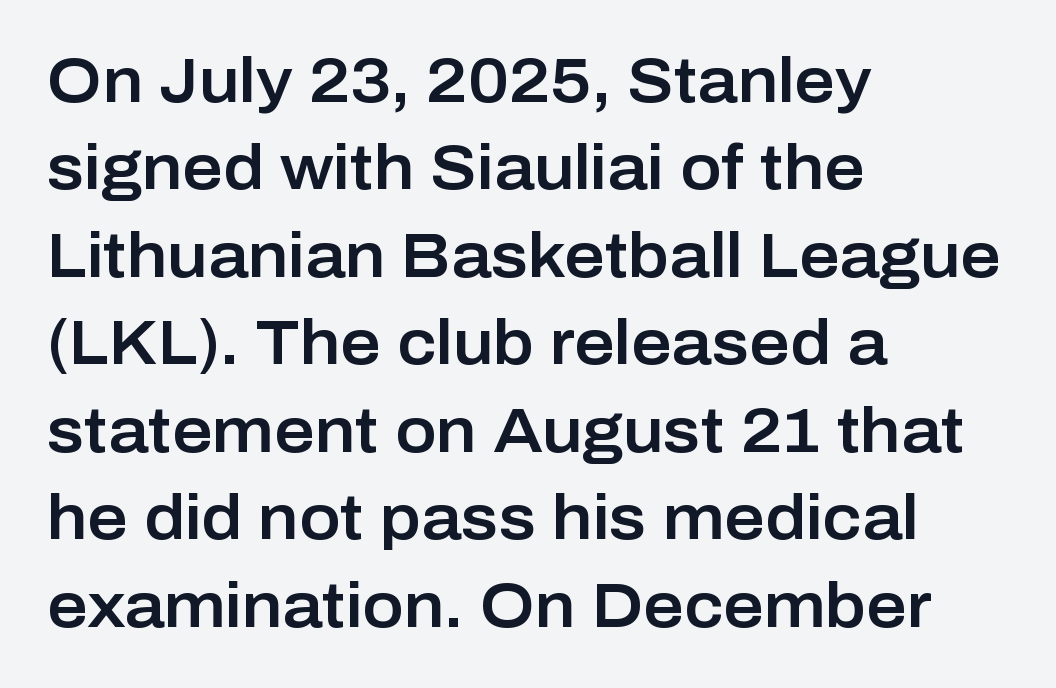
{"serif": "no", "italic": "no", "width": "normal", "stroke_contrast": "low", "x_height": "medium", "monospaced": "no", "underline": "no", "align": "left", "line_spacing": "normal", "line_spacing_ratio": 1.41, "letter_spacing": "normal", "letter_spacing_em": 0.0, "glyph_px": 62}
